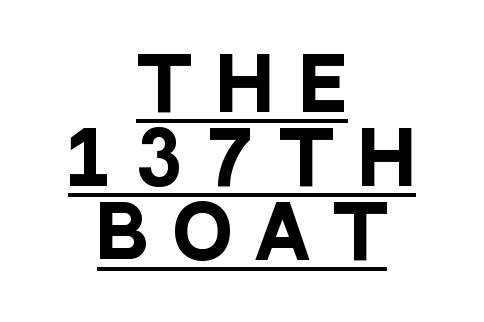
Q: Is the text bold? A: Yes.
Q: Is the text italic (slanted)? A: No, it is upright.
Q: Is the typeface a serif or a sans-serif typeface? A: Sans-serif.
Q: Is the text underlined? A: Yes.
Q: How is the paragraph aligned? A: Centered.
Q: Is the spacing between letters normal or unusually wide? A: Unusually wide.
Q: Is the spacing between lines tight, normal or loose? A: Tight.
Q: Width (condensed, normal, or wide)? A: Condensed.
Q: Stroke contrast? A: Low.
Q: x-height? A: Large.
Q: Monospaced? A: No.
